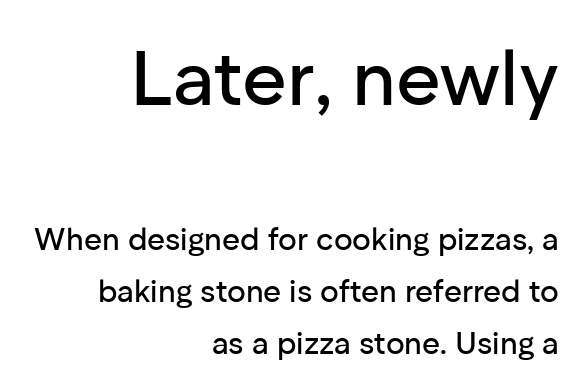
Whoever set this chose a conventional vertical rhythm. Does the copy run flush right? Yes — the right margin is perfectly even. Think of a printed novel: that variable character pitch is what you see here. Observe the ordinary spacing: letters are neighbours, not strangers. Visually, the top section dominates because its glyphs are scaled up. If you drew a line through each stem, it would be perfectly vertical.
